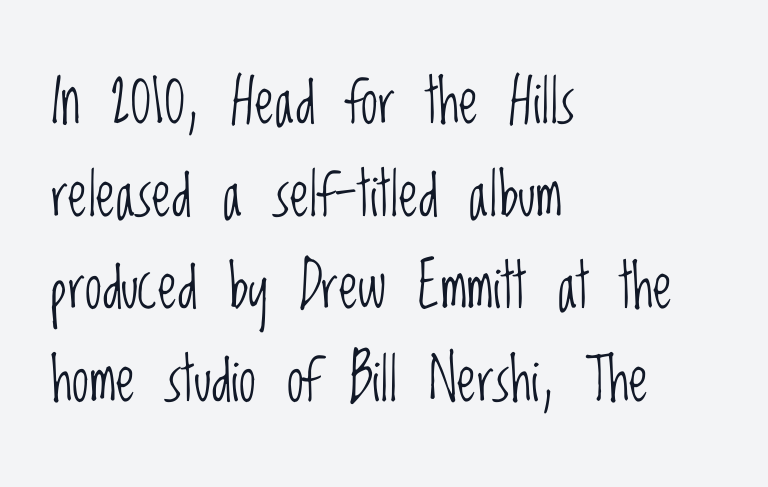
{"serif": "no", "italic": "no", "bold": "no", "weight": "light", "width": "condensed", "stroke_contrast": "low", "x_height": "large", "monospaced": "no", "underline": "no", "align": "left", "line_spacing": "normal", "line_spacing_ratio": 1.52, "letter_spacing": "normal", "letter_spacing_em": 0.0, "glyph_px": 61}
